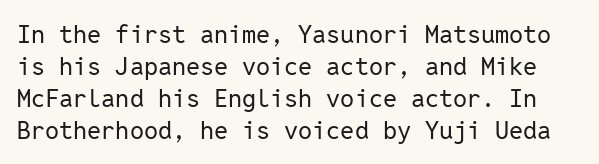
The image shows 25 px text type, upright; set normal line spacing (1.28x), normal letter spacing, not underlined.
